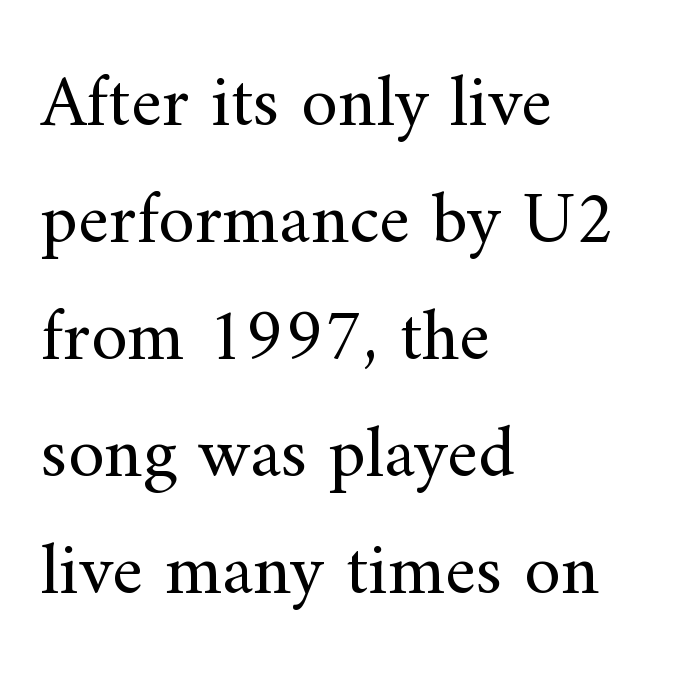
Which margin do the lines hug? The left one — the right edge is uneven. The letters stand straight up with perfectly vertical stems. This is serif lettering, the kind often seen in printed books. Stroke mass is kept to a normal reading level or below.
